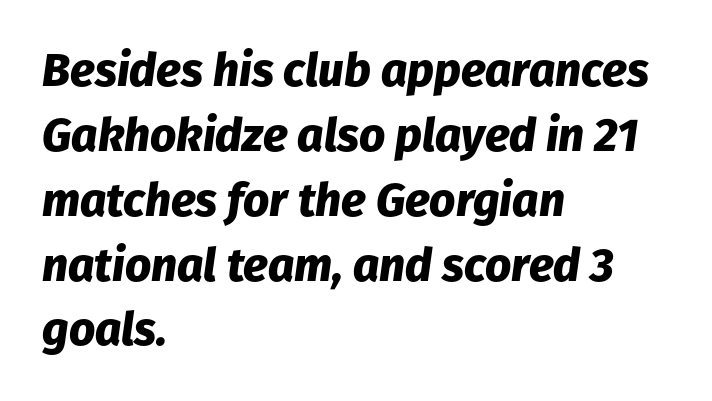
The image shows 46 px heavy type, italic (leaning right); set left-aligned, normal line spacing (1.41x), normal letter spacing, not underlined; low stroke contrast and a medium x-height.
